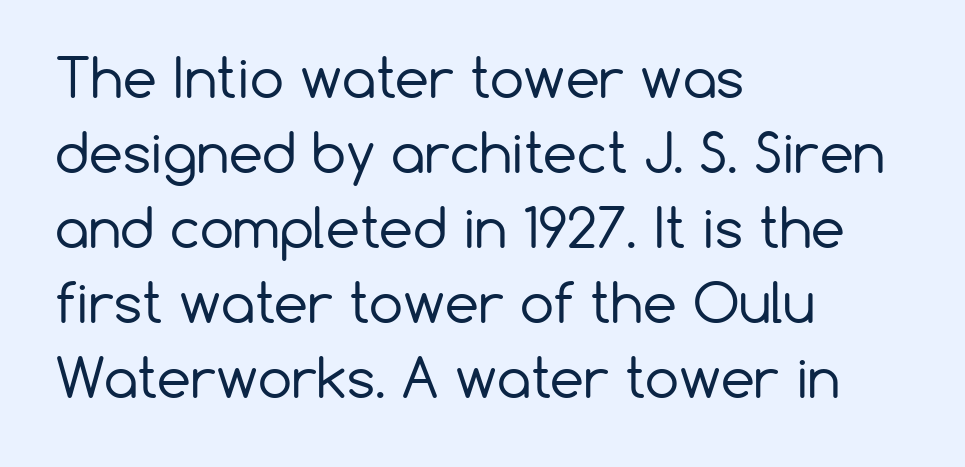
The image shows 54 px regular-weight sans-serif type, upright; set left-aligned, normal line spacing (1.39x), normal letter spacing, not underlined; low stroke contrast and a medium x-height.
